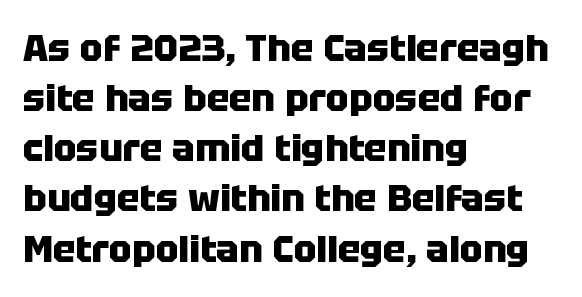
Q: Is the text bold? A: Yes.
Q: Is the text italic (slanted)? A: No, it is upright.
Q: Is the typeface a serif or a sans-serif typeface? A: Sans-serif.
Q: Is the text underlined? A: No.
Q: How is the paragraph aligned? A: Left-aligned.
Q: Is the spacing between letters normal or unusually wide? A: Normal.
Q: Is the spacing between lines tight, normal or loose? A: Normal.
Q: Width (condensed, normal, or wide)? A: Normal.
Q: Stroke contrast? A: Low.
Q: x-height? A: Large.
Q: Monospaced? A: No.
